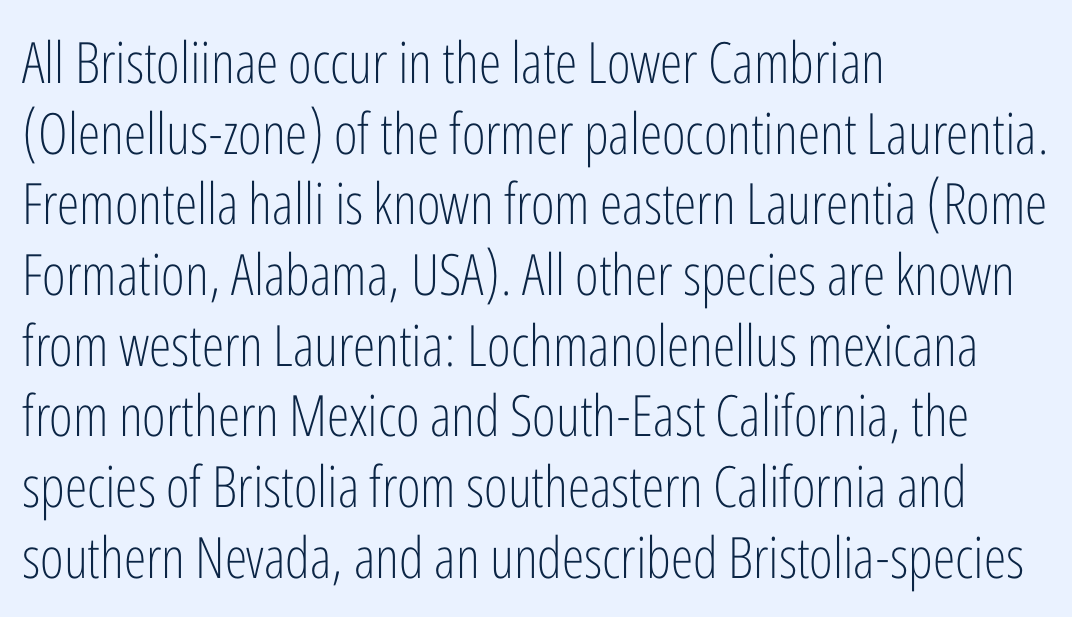
The image shows 57 px light, condensed sans-serif type, upright; set left-aligned, line spacing 1.24x, normal letter spacing, not underlined; low stroke contrast and a medium x-height.
